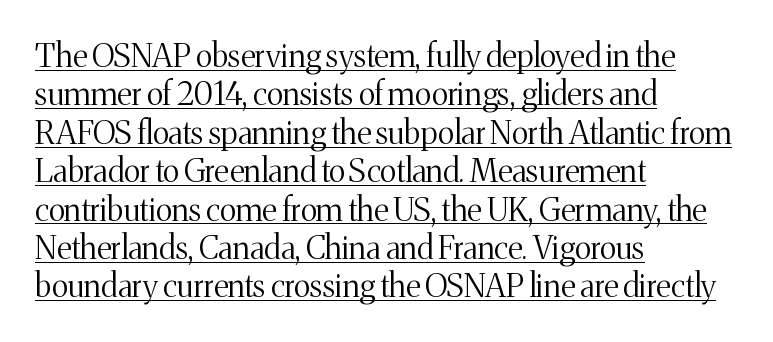
{"serif": "yes", "italic": "no", "bold": "no", "weight": "light", "width": "normal", "stroke_contrast": "medium", "x_height": "medium", "monospaced": "no", "underline": "yes", "align": "left", "line_spacing_ratio": 1.2, "letter_spacing": "normal", "letter_spacing_em": 0.0, "glyph_px": 32}
